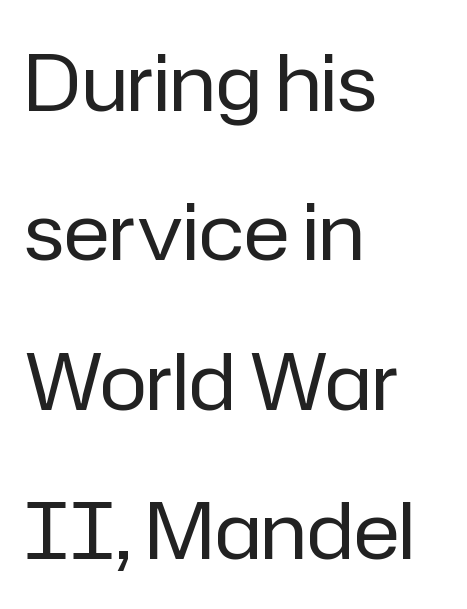
{"serif": "no", "italic": "no", "bold": "no", "weight": "regular", "width": "normal", "stroke_contrast": "low", "x_height": "medium", "monospaced": "no", "underline": "no", "align": "left", "line_spacing_ratio": 1.89, "letter_spacing": "normal", "letter_spacing_em": 0.0, "glyph_px": 79}
